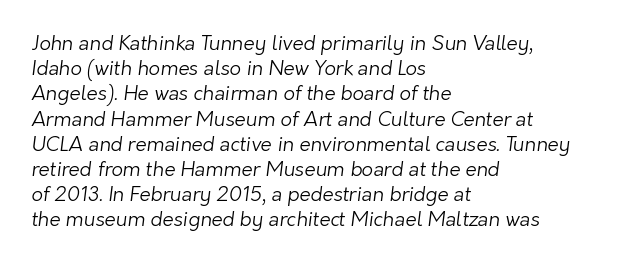
The tracking reads as untouched default to a designer's eye. The ragged edge is on the right, which tells us the setting is flush left. Think standard paragraph weight, or any step lighter than that. The rendering uses a moderate line-height, typical for paragraphs.
